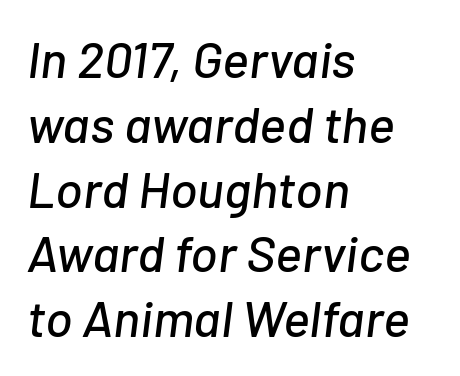
{"italic": "yes", "lean": "right", "slant_degrees": 7, "width": "normal", "stroke_contrast": "low", "x_height": "medium", "monospaced": "no", "underline": "no", "align": "left", "line_spacing": "normal", "line_spacing_ratio": 1.27, "letter_spacing": "normal", "letter_spacing_em": 0.0, "glyph_px": 51}
